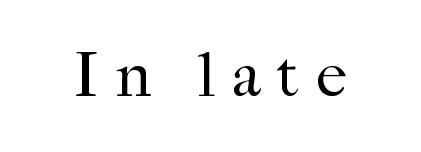
The image shows 62 px regular-weight serif type, upright; set unusually wide letter spacing (+0.27 em), not underlined; high stroke contrast and a medium x-height.
